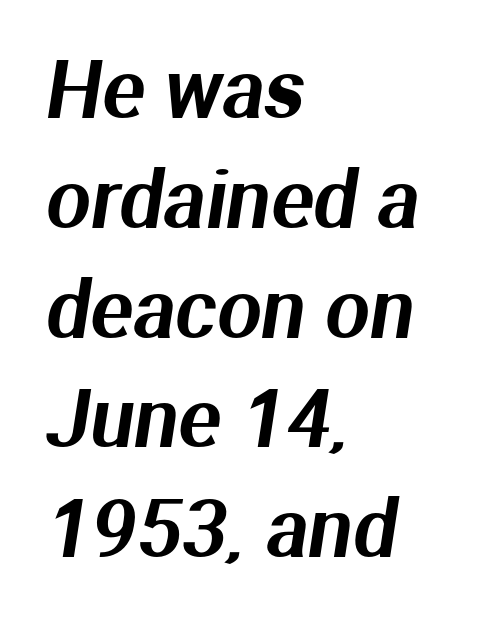
{"serif": "no", "width": "normal", "stroke_contrast": "medium", "x_height": "medium", "monospaced": "no", "underline": "no", "align": "left", "line_spacing": "normal", "line_spacing_ratio": 1.39, "letter_spacing": "normal", "letter_spacing_em": 0.0, "glyph_px": 79}
